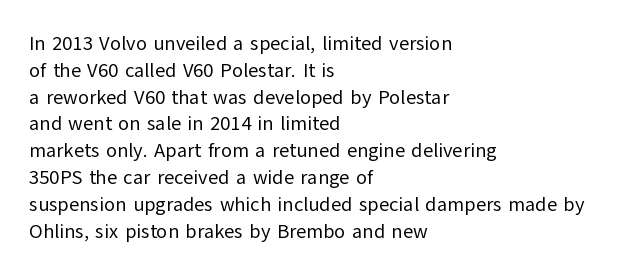
The image shows 20 px text type, upright; set left-aligned, normal line spacing (1.34x), normal letter spacing, not underlined.
